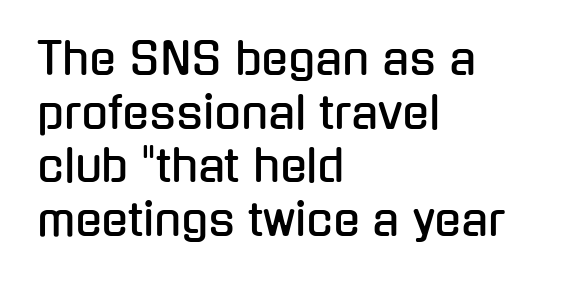
{"serif": "no", "italic": "no", "width": "condensed", "stroke_contrast": "low", "x_height": "medium", "monospaced": "no", "underline": "no", "align": "left", "line_spacing_ratio": 1.22, "letter_spacing": "normal", "letter_spacing_em": 0.0, "glyph_px": 44}
